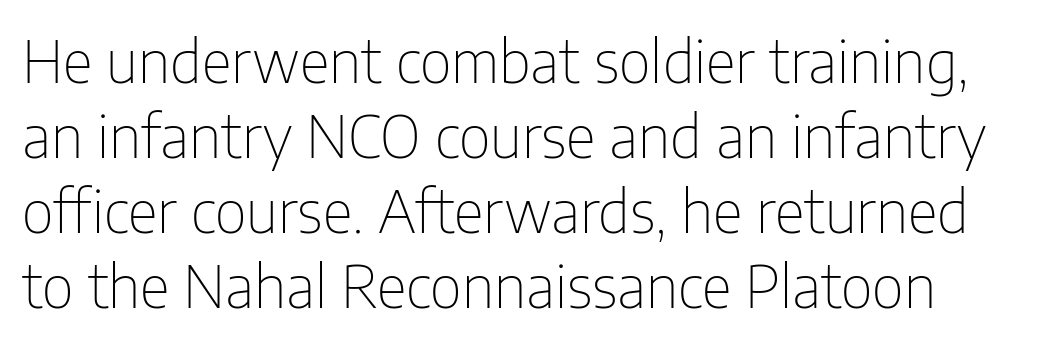
Q: Is the text bold? A: No.
Q: Is the text italic (slanted)? A: No, it is upright.
Q: Is the typeface a serif or a sans-serif typeface? A: Sans-serif.
Q: Is the text underlined? A: No.
Q: Is the spacing between letters normal or unusually wide? A: Normal.
Q: Is the spacing between lines tight, normal or loose? A: Normal.
Q: Width (condensed, normal, or wide)? A: Condensed.
Q: Stroke contrast? A: Low.
Q: x-height? A: Medium.
Q: Monospaced? A: No.
